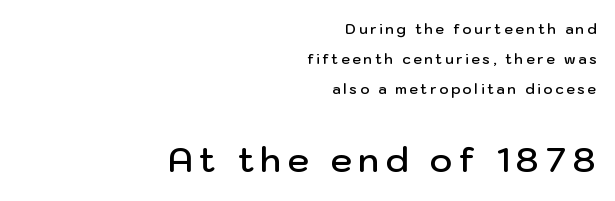
Any mark beneath the type? The region is blank. Grotesque or geometric, the face here clearly has no serifs. Note the varied advance widths — an 'i' is clearly narrower than an 'm'. As a designer I'd log this as weight 600, semibold. Quick note: not italic, upright. A great deal of white space separates one row of letters from the next.
